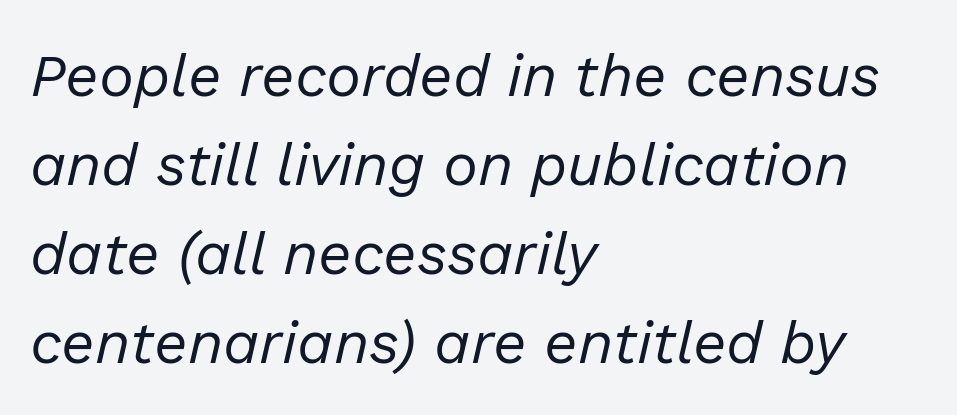
The space directly below the letters is spotless. Caption: multi-line text, flush left, ragged right. The face used here is proportionally spaced, like ordinary book or web type. A quiet, ordinary-to-light weight characterises the typeface.
